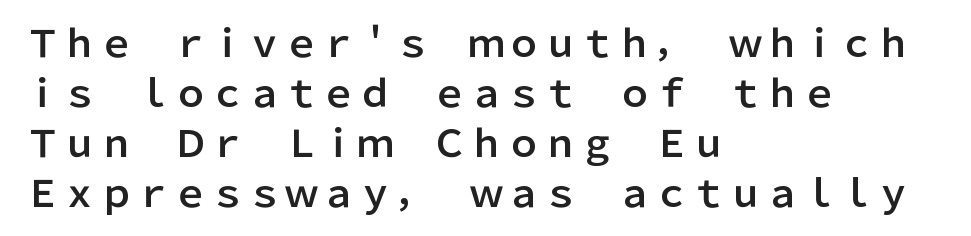
{"serif": "no", "italic": "no", "width": "normal", "stroke_contrast": "low", "x_height": "medium", "monospaced": "no", "underline": "no", "align": "left", "line_spacing": "normal", "line_spacing_ratio": 1.35, "letter_spacing": "normal", "letter_spacing_em": 0.0, "glyph_px": 37}
